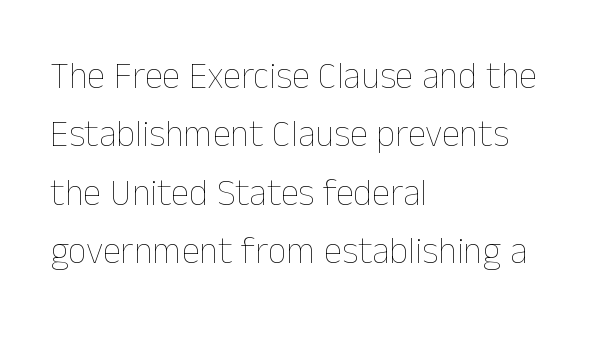
Q: Is the text bold? A: No.
Q: Is the text italic (slanted)? A: No, it is upright.
Q: Is the text underlined? A: No.
Q: How is the paragraph aligned? A: Left-aligned.
Q: Is the spacing between letters normal or unusually wide? A: Normal.
Q: Is the spacing between lines tight, normal or loose? A: Normal.
Q: Width (condensed, normal, or wide)? A: Normal.
Q: Stroke contrast? A: Low.
Q: x-height? A: Medium.
Q: Monospaced? A: No.
